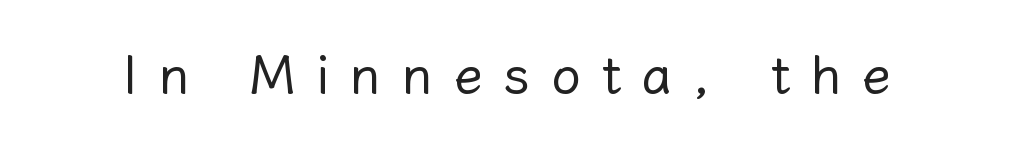
The strokes carry an ordinary text weight at most. Do the characters align in a grid? No, the font is proportional. Nope, not italic — everything's standing straight. Does extra space separate the letters? Yes, quite a lot of it. Unmarked baselines from the first word to the last.
